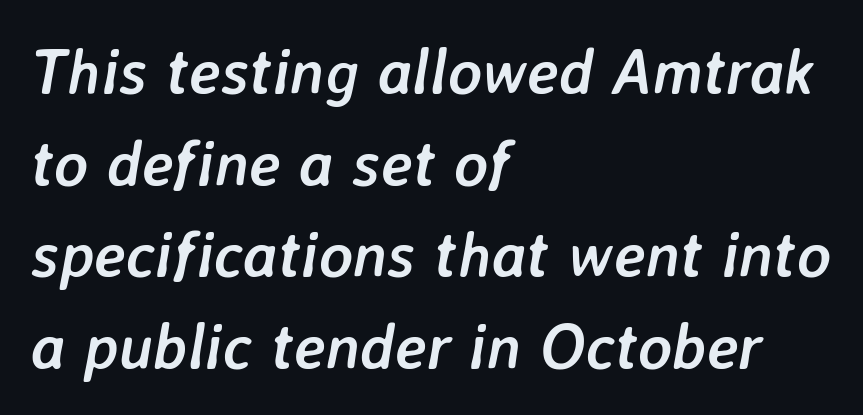
These lines sit exactly where default settings would place them. Each letter keeps its own natural width here, so spacing adapts to shape. The rendering keeps characters at their native spacing. There's an unmistakable incline to the writing here. The baseline area is clear.
